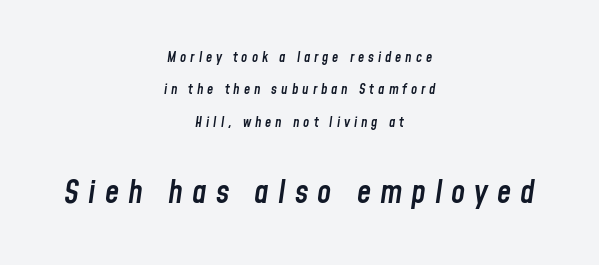
The image shows 32 px semibold, condensed type, italic (leaning right); set centered, loose line spacing (2.32x), unusually wide letter spacing (+0.28 em), not underlined; the second (bottom) block is 2.29x larger; low stroke contrast and a medium x-height.
